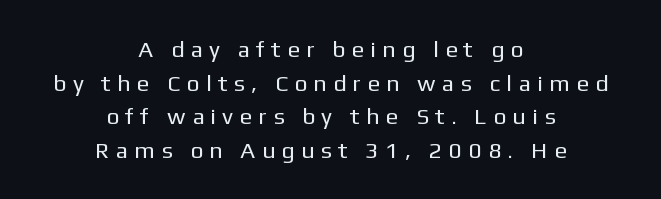
Q: Is the text bold? A: No.
Q: Is the text italic (slanted)? A: No, it is upright.
Q: Is the text underlined? A: No.
Q: How is the paragraph aligned? A: Centered.
Q: Is the spacing between letters normal or unusually wide? A: Unusually wide.
Q: Is the spacing between lines tight, normal or loose? A: Normal.
